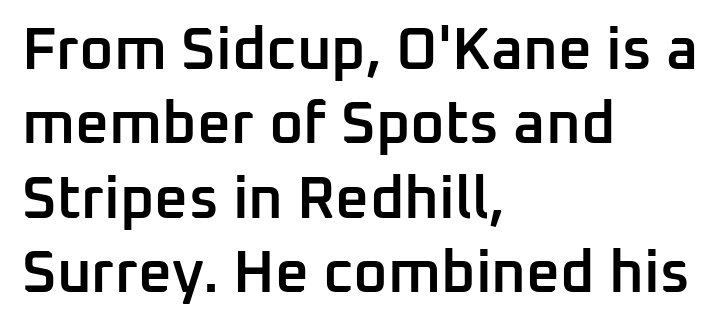
The image shows 59 px semibold sans-serif type, upright; set left-aligned, normal line spacing (1.26x), normal letter spacing, not underlined; low stroke contrast and a medium x-height.
